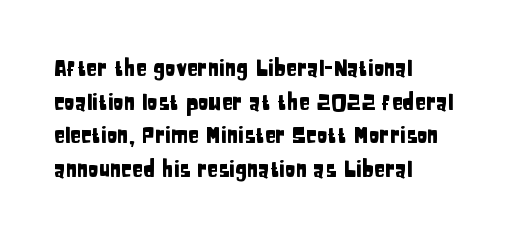
The image shows 22 px text type, upright; set left-aligned, normal line spacing (1.53x), normal letter spacing, not underlined.
